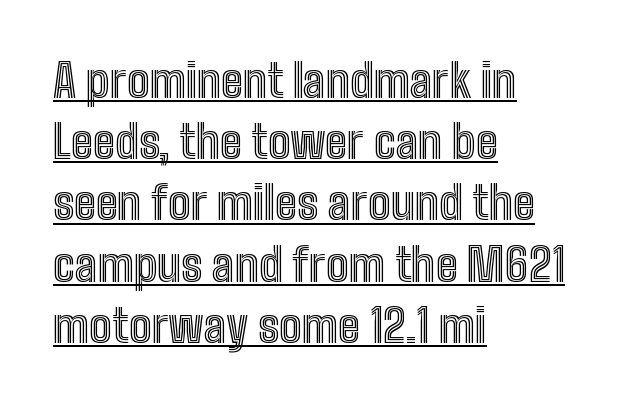
Do the characters align in a grid? No, the font is proportional. Honestly, the underline is the first thing you notice here. Line beginnings align vertically; line endings do not. The rendering uses a moderate line-height, typical for paragraphs. Posture: upright roman. Glyph-to-glyph distance matches everyday printed text.
